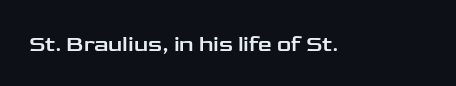
Tall strokes in this sample are plumb rather than angled. Short note: letters normally spaced. Lines of text with bare space underneath.
